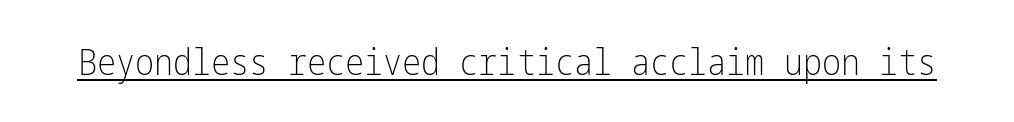
{"serif": "no", "italic": "no", "bold": "no", "weight": "light", "width": "condensed", "stroke_contrast": "low", "x_height": "medium", "underline": "yes", "letter_spacing": "normal", "letter_spacing_em": 0.0, "glyph_px": 36}
